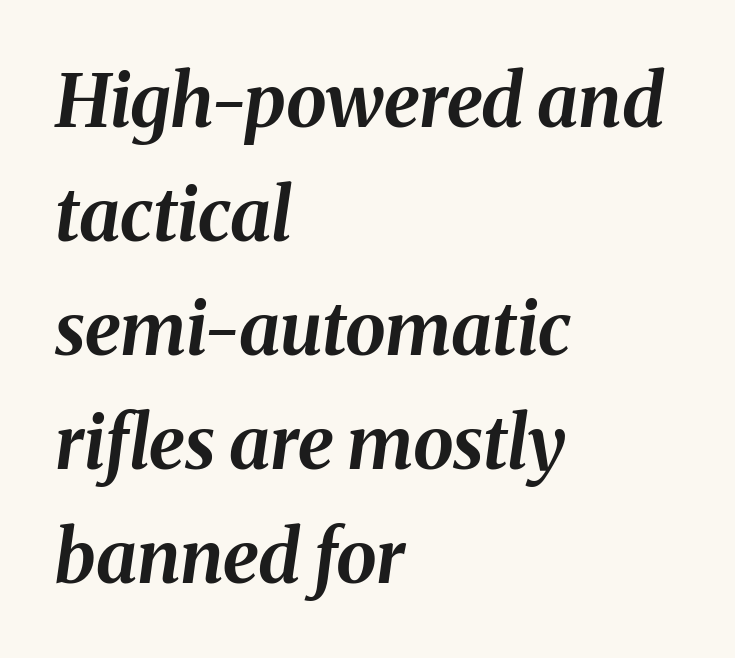
The text block is weighted toward the left margin, trailing off unevenly rightward. This is heavy type, rendered in bold. Line spacing here is normal. This sample uses plain, unmodified letter spacing.
